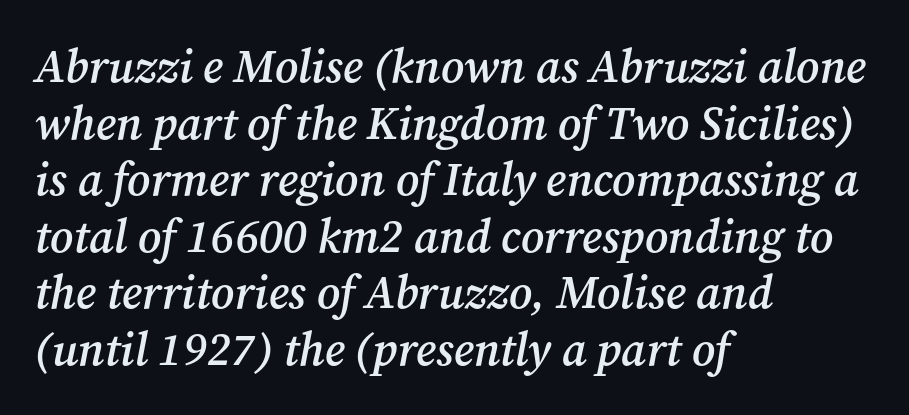
The image shows 46 px semibold serif type, italic (leaning right); set left-aligned, line spacing 1.23x, normal letter spacing, not underlined; medium stroke contrast and a medium x-height.
